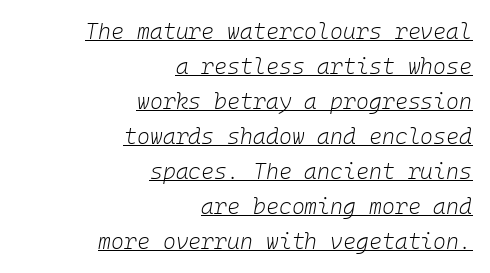
The image shows 22 px text type, italic (leaning right); set right-aligned, normal line spacing (1.59x), normal letter spacing, underlined.
